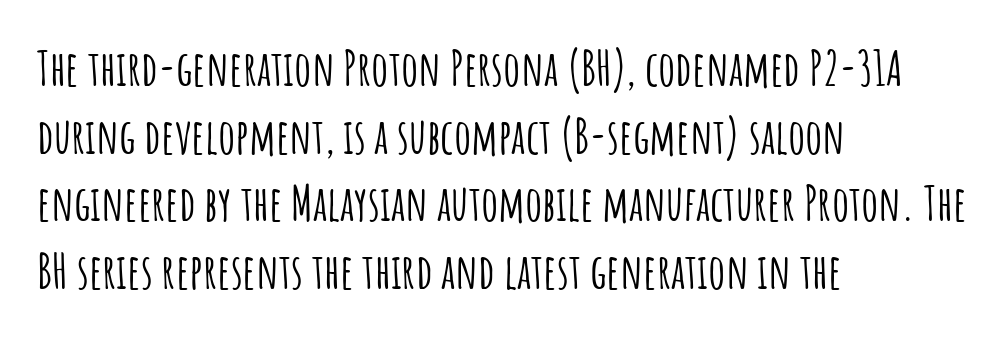
Italic: no, the glyphs are upright roman. Spacing between characters is what you'd get straight out of the box. The type family on display is of the sans-serif kind. The passage shown stacks its lines at a standard gap. Spacing verdict: proportional, widths tailored to each character.
